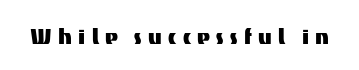
{"serif": "no", "italic": "no", "width": "normal", "stroke_contrast": "medium", "x_height": "medium", "monospaced": "no", "underline": "no", "letter_spacing": "wide", "letter_spacing_em": 0.23, "glyph_px": 28}
